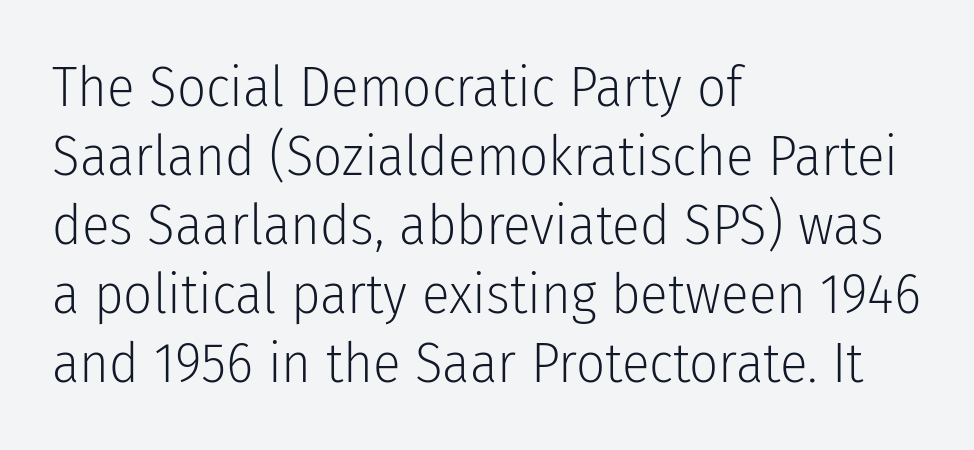
Q: Is the text bold? A: No.
Q: Is the text italic (slanted)? A: No, it is upright.
Q: Is the typeface a serif or a sans-serif typeface? A: Sans-serif.
Q: Is the text underlined? A: No.
Q: How is the paragraph aligned? A: Left-aligned.
Q: Is the spacing between letters normal or unusually wide? A: Normal.
Q: Width (condensed, normal, or wide)? A: Condensed.
Q: Stroke contrast? A: Low.
Q: x-height? A: Medium.
Q: Monospaced? A: No.
